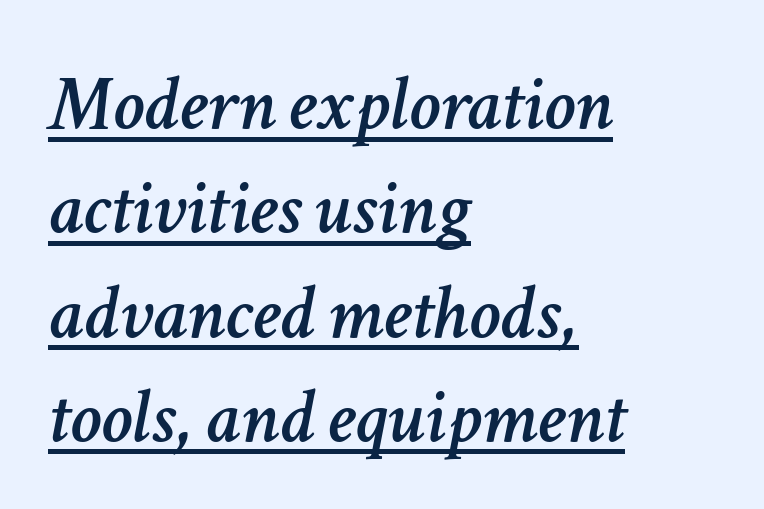
The image shows 79 px text type, italic (leaning right); set left-aligned, normal line spacing (1.32x), normal letter spacing, underlined; low stroke contrast and a medium x-height.
